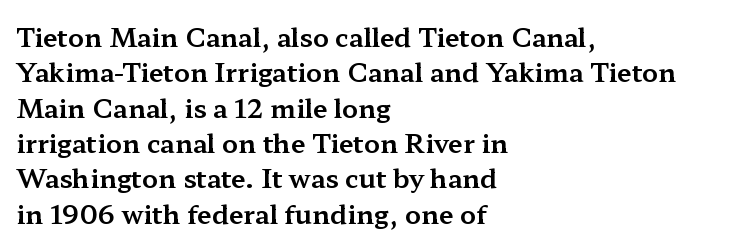
Q: Is the text italic (slanted)? A: No, it is upright.
Q: Is the text underlined? A: No.
Q: How is the paragraph aligned? A: Left-aligned.
Q: Is the spacing between letters normal or unusually wide? A: Normal.
Q: Is the spacing between lines tight, normal or loose? A: Normal.
